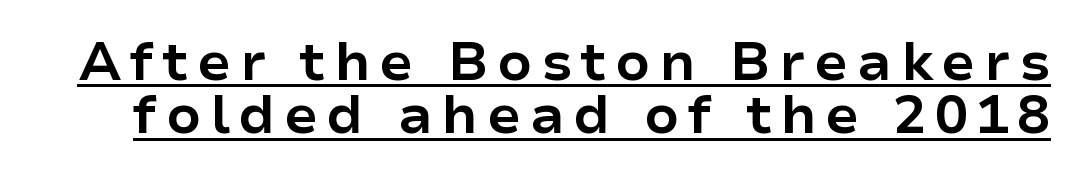
{"serif": "no", "italic": "no", "bold": "yes", "weight": "bold", "width": "normal", "stroke_contrast": "low", "x_height": "medium", "monospaced": "no", "underline": "yes", "line_spacing": "tight", "line_spacing_ratio": 0.97, "glyph_px": 55}
